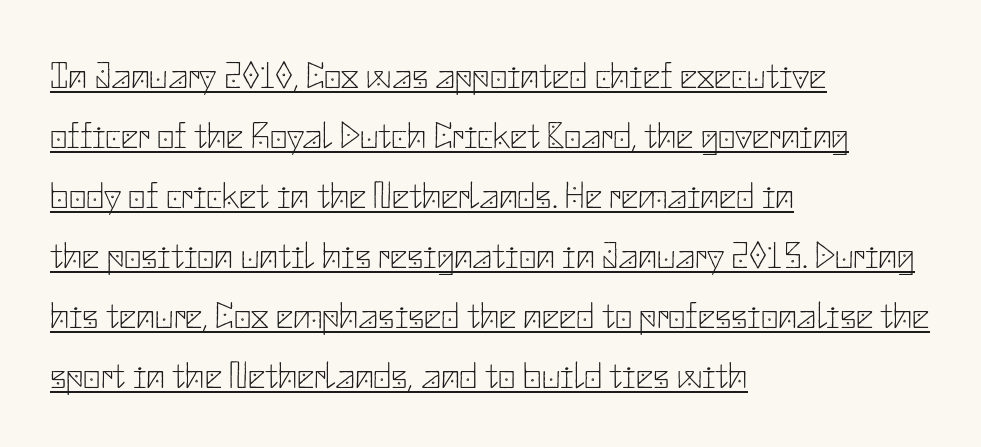
A typographer would call this underscored text. Between one letter and the next there's only the usual sliver of space. Nothing heavy about these letters — not bold at all. A typesetter would call this leading conventional body-copy spacing. One-word summary of the alignment: left. This is the regular roman posture of the typeface.
